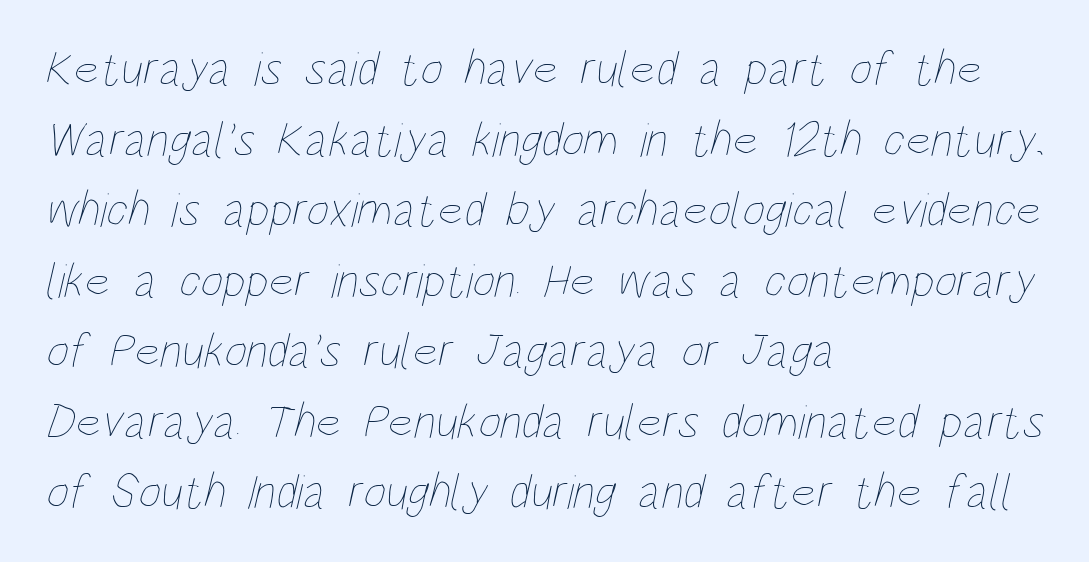
Varying glyph widths throughout — classic text-font behaviour. A light-to-regular cut is what we see here. Baseline-to-baseline distance is the conventional proportion of letter height. The horizontal fit of the characters is conventional and even. Just letters on the line, the space beneath them empty. Left-aligned paragraph, ragged on the right.
